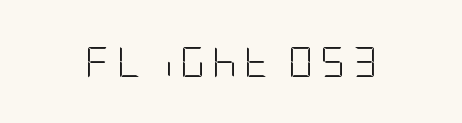
{"serif": "no", "italic": "no", "bold": "no", "weight": "light", "width": "condensed", "stroke_contrast": "low", "x_height": "large", "underline": "no", "letter_spacing": "wide", "letter_spacing_em": 0.21, "glyph_px": 31}
